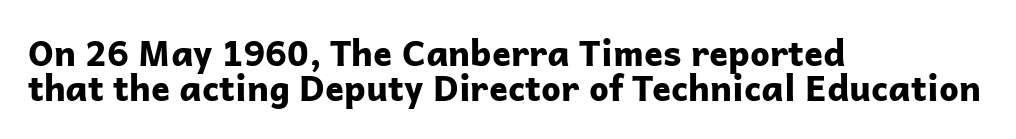
Q: Is the text bold? A: Yes.
Q: Is the text italic (slanted)? A: No, it is upright.
Q: Is the typeface a serif or a sans-serif typeface? A: Sans-serif.
Q: Is the text underlined? A: No.
Q: How is the paragraph aligned? A: Left-aligned.
Q: Is the spacing between letters normal or unusually wide? A: Normal.
Q: Is the spacing between lines tight, normal or loose? A: Tight.
Q: Width (condensed, normal, or wide)? A: Normal.
Q: Stroke contrast? A: Low.
Q: x-height? A: Medium.
Q: Monospaced? A: No.
